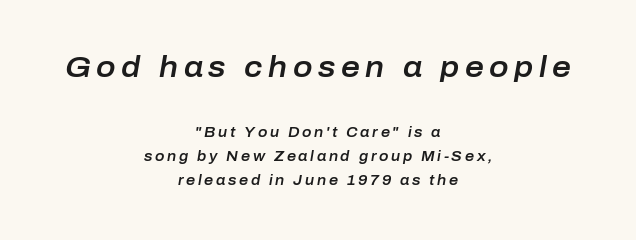
Q: Is the text italic (slanted)? A: Yes, it leans right by about 10 degrees.
Q: Is the text underlined? A: No.
Q: How is the paragraph aligned? A: Centered.
Q: Which block of text is set in a larger size, the first (top) or the second (bottom)? A: The first (top) one.
Q: Width (condensed, normal, or wide)? A: Normal.
Q: Stroke contrast? A: Low.
Q: x-height? A: Medium.
Q: Monospaced? A: No.
